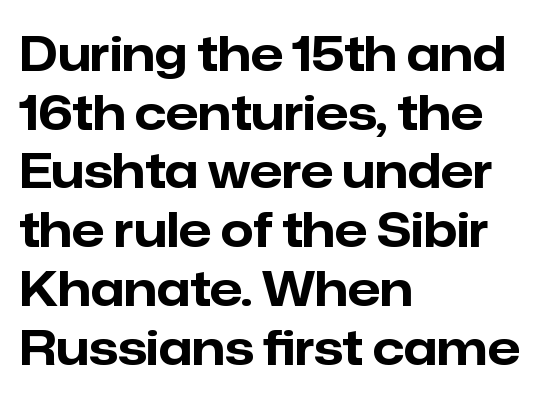
{"serif": "no", "italic": "no", "bold": "yes", "weight": "bold", "width": "normal", "stroke_contrast": "low", "x_height": "medium", "monospaced": "no", "underline": "no", "align": "left", "line_spacing": "normal", "line_spacing_ratio": 1.25, "letter_spacing": "normal", "letter_spacing_em": 0.0, "glyph_px": 47}
